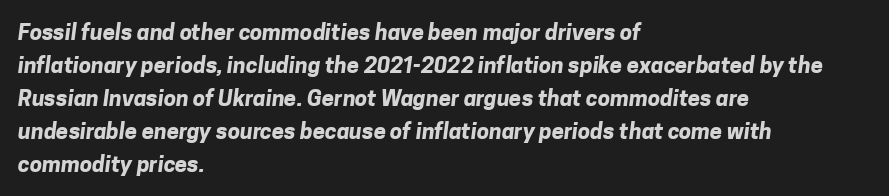
{"bold": "yes", "underline": "no", "align": "left", "line_spacing": "normal", "line_spacing_ratio": 1.5, "letter_spacing": "normal", "letter_spacing_em": 0.0, "glyph_px": 22}
